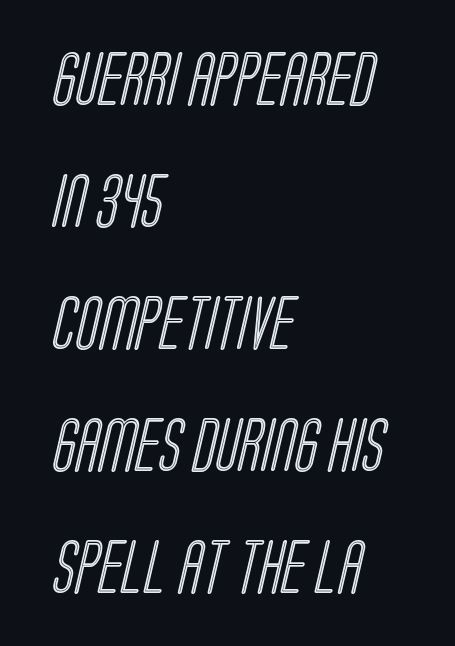
{"width": "condensed", "x_height": "large", "monospaced": "no", "underline": "no", "align": "left", "line_spacing": "loose", "line_spacing_ratio": 2.26, "letter_spacing": "normal", "letter_spacing_em": 0.0, "glyph_px": 54}
